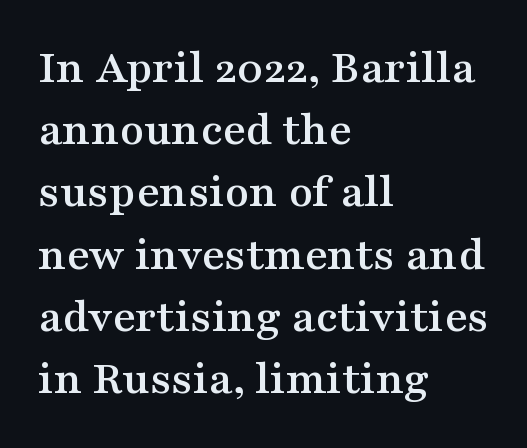
The letters advance in unequal steps, a hallmark of proportional type. The type family on display is of the serif kind. Each line starts at the same left margin while the right side varies. This is the regular roman posture of the typeface. Reading down the column, the eye jumps a familiar distance to each next line.
